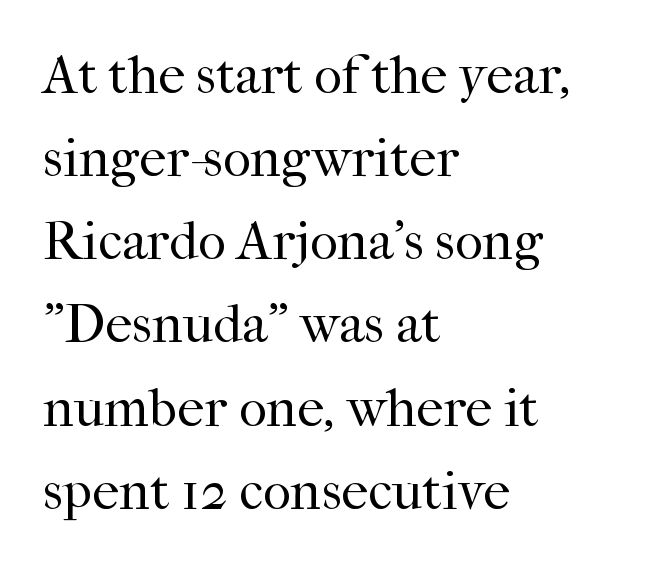
The image shows 54 px regular-weight serif type, upright; set left-aligned, normal line spacing (1.54x), normal letter spacing, not underlined; high stroke contrast and a medium x-height.
